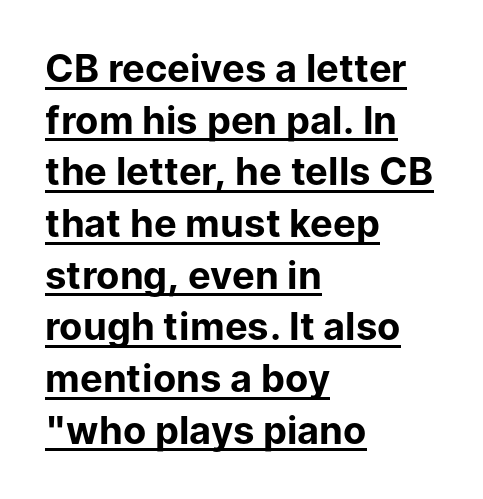
Character widths vary here, with narrow letters taking less room than wide ones. Observe the ordinary spacing: letters are neighbours, not strangers. The typesetter has applied underlining to the passage shown. Weight: bold. Teacher's note: observe the even left margin — that is flush-left alignment. These lines sit exactly where default settings would place them.
